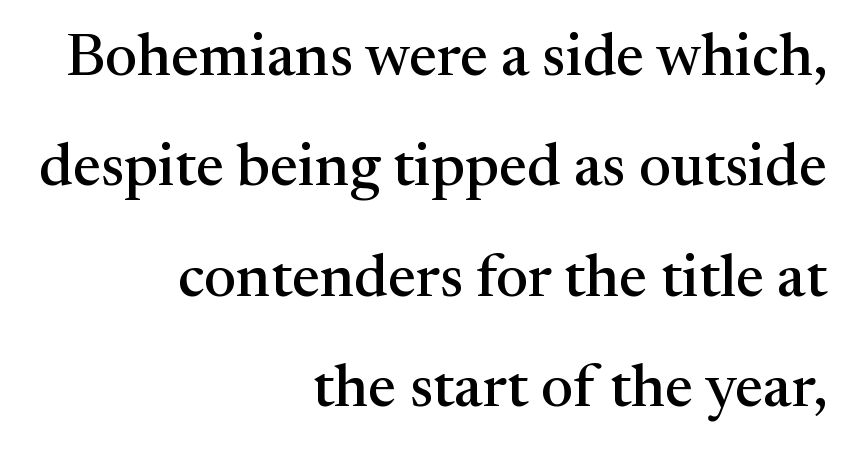
Q: Is the text italic (slanted)? A: No, it is upright.
Q: Is the typeface a serif or a sans-serif typeface? A: Serif.
Q: Is the text underlined? A: No.
Q: How is the paragraph aligned? A: Right-aligned.
Q: Is the spacing between letters normal or unusually wide? A: Normal.
Q: Width (condensed, normal, or wide)? A: Normal.
Q: Stroke contrast? A: Medium.
Q: x-height? A: Medium.
Q: Monospaced? A: No.
